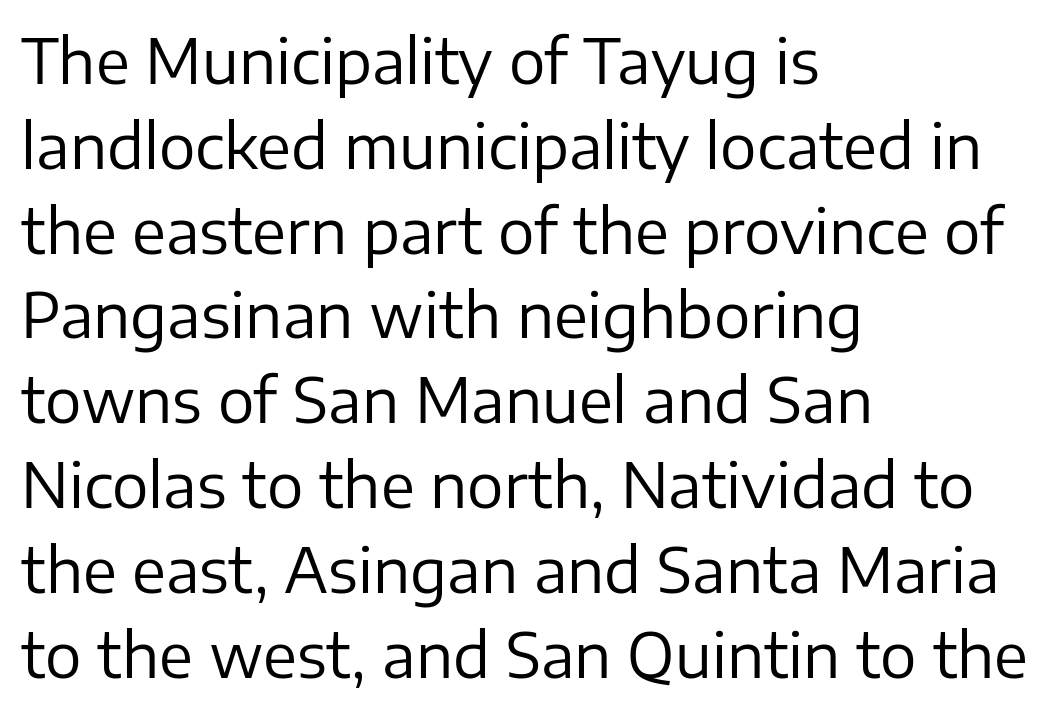
Are there feet on the stems? There aren't — it's a sans. Note the varied advance widths — an 'i' is clearly narrower than an 'm'. This sample uses an upright cut, with every glyph sitting square on the baseline. A light-to-regular cut is what we see here.
